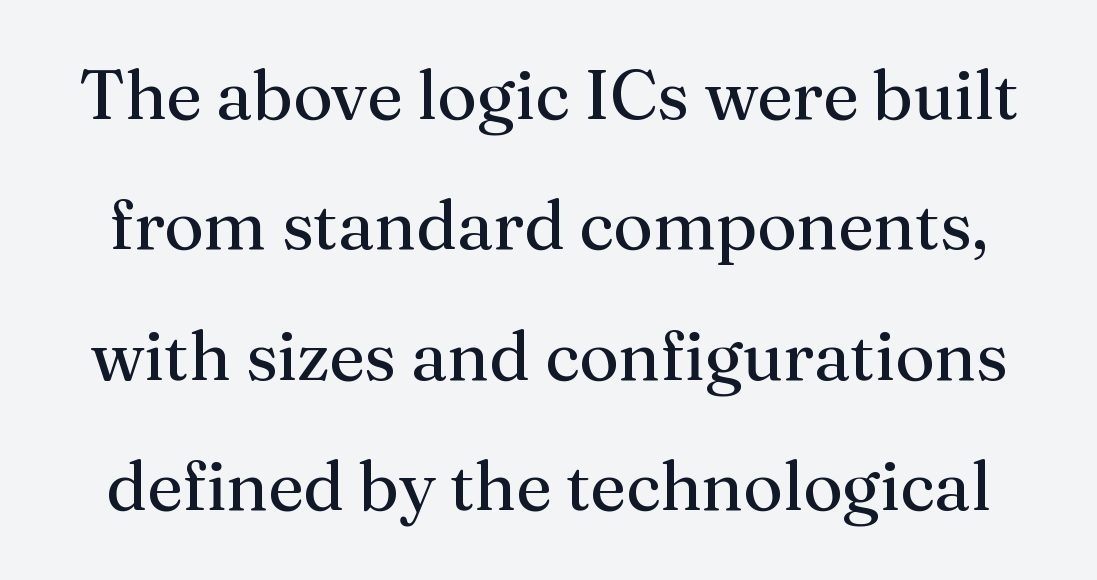
The image shows 69 px regular-weight serif type, upright; set line spacing 1.89x, normal letter spacing, not underlined; medium stroke contrast and a medium x-height.
